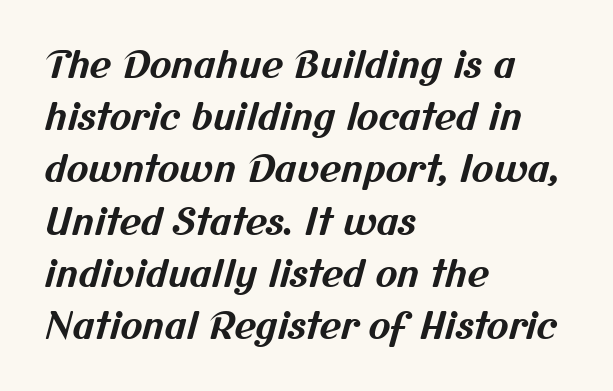
The image shows 37 px bold sans-serif type; set left-aligned, normal line spacing (1.41x), normal letter spacing, not underlined; medium stroke contrast and a medium x-height.
